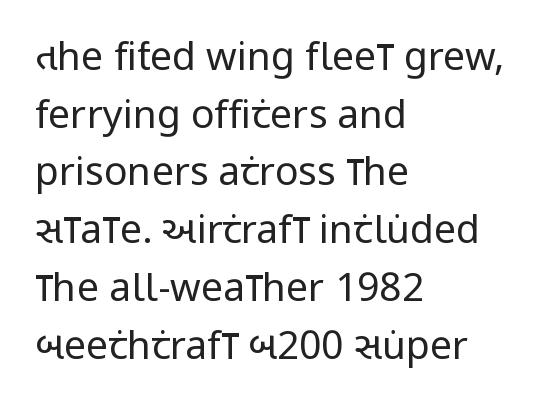
{"serif": "no", "italic": "no", "bold": "no", "weight": "regular", "width": "condensed", "stroke_contrast": "low", "x_height": "large", "monospaced": "no", "underline": "no", "align": "left", "line_spacing": "normal", "line_spacing_ratio": 1.48, "letter_spacing": "normal", "letter_spacing_em": 0.0, "glyph_px": 39}
